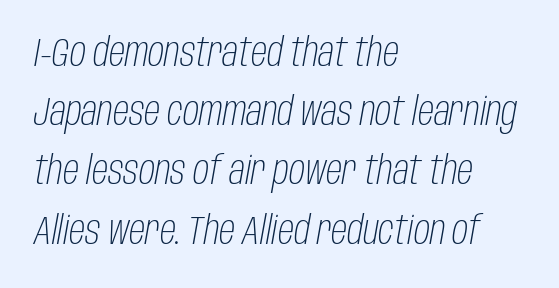
{"italic": "yes", "lean": "right", "slant_degrees": 10, "bold": "no", "weight": "light", "width": "condensed", "stroke_contrast": "low", "x_height": "large", "monospaced": "no", "underline": "no", "align": "left", "line_spacing": "normal", "line_spacing_ratio": 1.48, "letter_spacing": "normal", "letter_spacing_em": 0.0, "glyph_px": 40}
